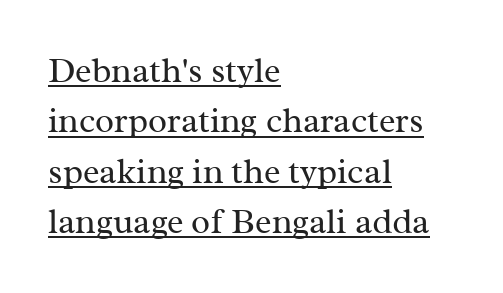
Little horizontal feet cap the strokes, marking this as serif type. The ragged edge is on the right, which tells us the setting is flush left. Interline gaps are of average width in this sample. The lettering holds an erect, upright posture throughout.
